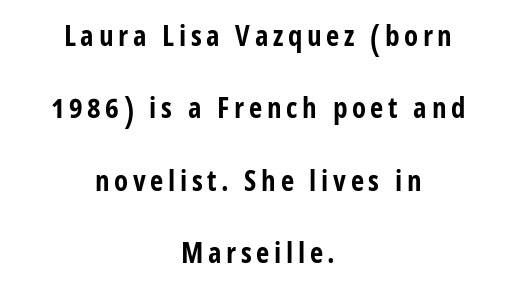
{"serif": "no", "italic": "no", "bold": "yes", "weight": "bold", "width": "condensed", "stroke_contrast": "low", "x_height": "medium", "monospaced": "no", "underline": "no", "align": "center", "line_spacing": "loose", "line_spacing_ratio": 2.5, "glyph_px": 29}
